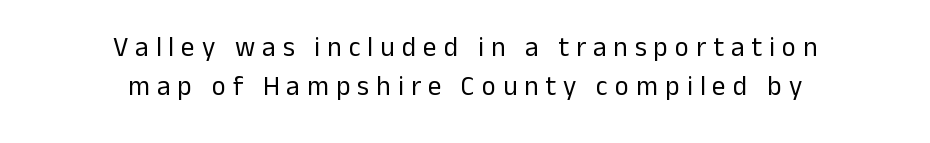
Vertically, the passage feels balanced, rows spaced as you'd expect. Rule under the text: the space is simply empty. Upright lettering throughout. Words appear elongated and porous because spacing is wide. This rendering uses center alignment, leaving both contours irregular but symmetric.
